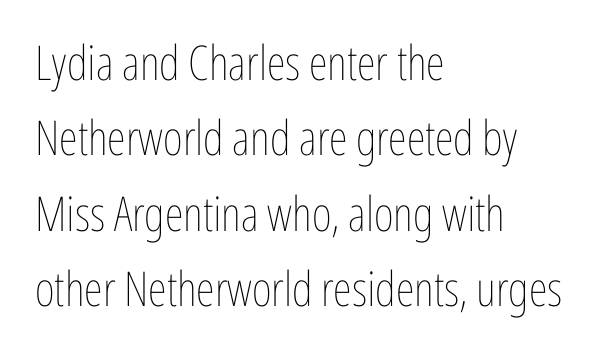
The rendering uses natural spacing where letterforms have individual widths. This is the regular roman posture of the typeface. Typeset ragged right — the left edge is the straight one. The letters sit at their default tracking, neither squeezed nor spread.
